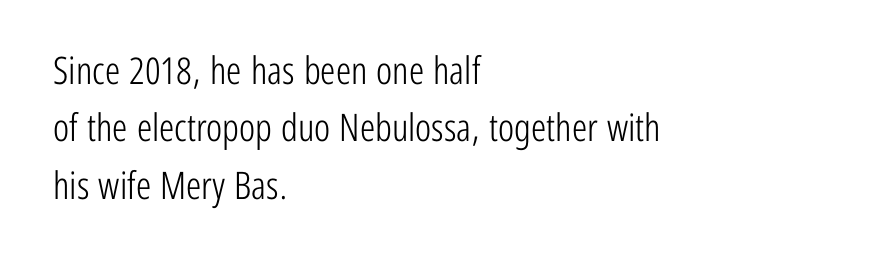
Q: Is the text bold? A: No.
Q: Is the text italic (slanted)? A: No, it is upright.
Q: Is the typeface a serif or a sans-serif typeface? A: Sans-serif.
Q: Is the text underlined? A: No.
Q: How is the paragraph aligned? A: Left-aligned.
Q: Is the spacing between letters normal or unusually wide? A: Normal.
Q: Is the spacing between lines tight, normal or loose? A: Normal.
Q: Width (condensed, normal, or wide)? A: Condensed.
Q: Stroke contrast? A: Low.
Q: x-height? A: Medium.
Q: Monospaced? A: No.
